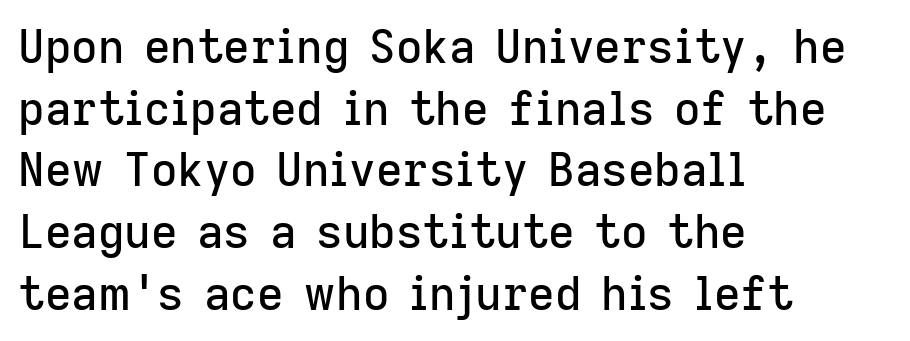
Designer's note — italics off, roman on. The glyphs in this specimen are sans serif. The strip under each line holds only bare page. Normally led — the rows are evenly, conventionally spaced.
